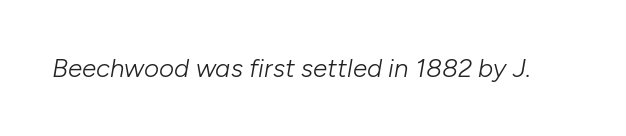
{"italic": "yes", "lean": "right", "slant_degrees": 10, "bold": "no", "underline": "no", "letter_spacing": "normal", "letter_spacing_em": 0.0, "glyph_px": 26}
